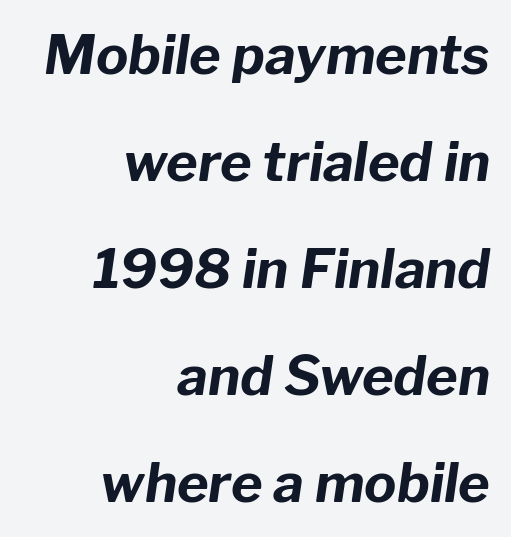
The image shows 54 px bold type, italic (leaning right); set right-aligned, loose line spacing (1.98x), normal letter spacing, not underlined; low stroke contrast and a medium x-height.
